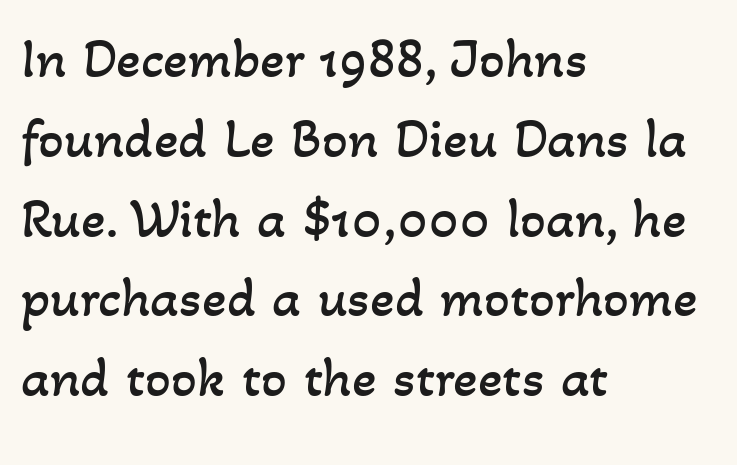
Honestly, the letter spacing is just normal — you wouldn't notice it. The font sits on the lighter half of the weight spectrum, regular included. Spacing verdict: proportional, widths tailored to each character. What's the leading like? Ordinary, nothing unusual. Compared with a centered layout, this one pins lines to the left instead. Glance below the letters and you will spot only blank space.
